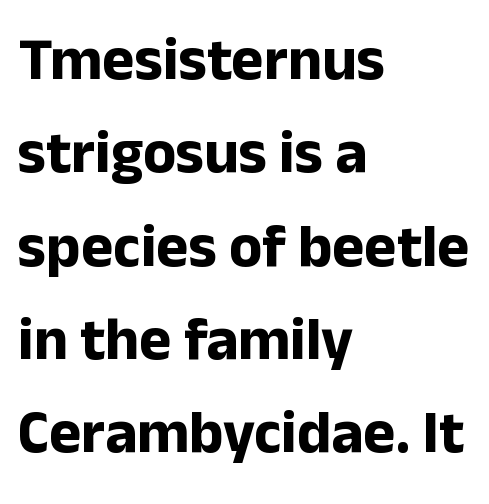
{"serif": "no", "italic": "no", "bold": "yes", "weight": "bold", "width": "normal", "stroke_contrast": "low", "x_height": "medium", "monospaced": "no", "underline": "no", "align": "left", "line_spacing": "normal", "line_spacing_ratio": 1.53, "letter_spacing": "normal", "letter_spacing_em": 0.0, "glyph_px": 61}
